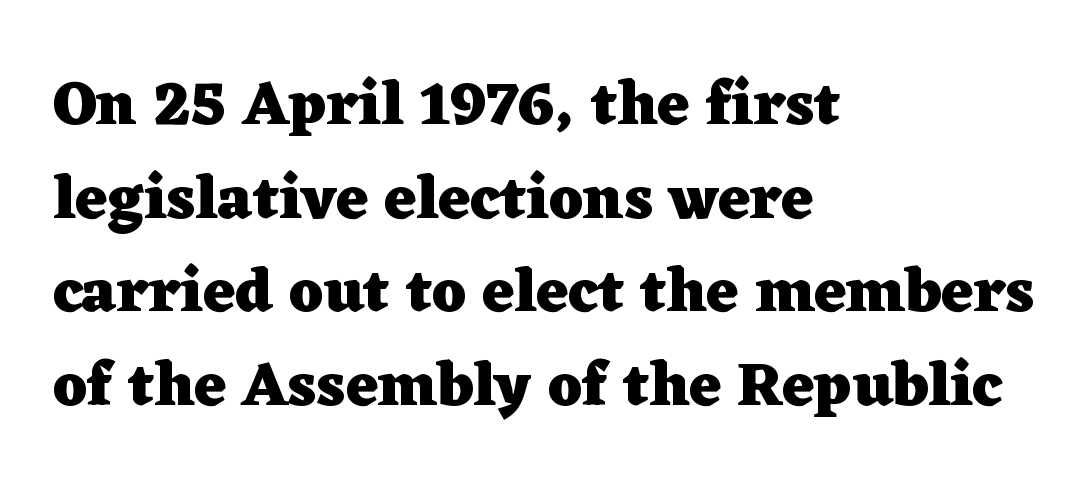
Q: Is the text bold? A: Yes.
Q: Is the text italic (slanted)? A: No, it is upright.
Q: Is the typeface a serif or a sans-serif typeface? A: Serif.
Q: Is the text underlined? A: No.
Q: How is the paragraph aligned? A: Left-aligned.
Q: Is the spacing between letters normal or unusually wide? A: Normal.
Q: Is the spacing between lines tight, normal or loose? A: Normal.
Q: Width (condensed, normal, or wide)? A: Wide.
Q: Stroke contrast? A: Low.
Q: x-height? A: Medium.
Q: Monospaced? A: No.
